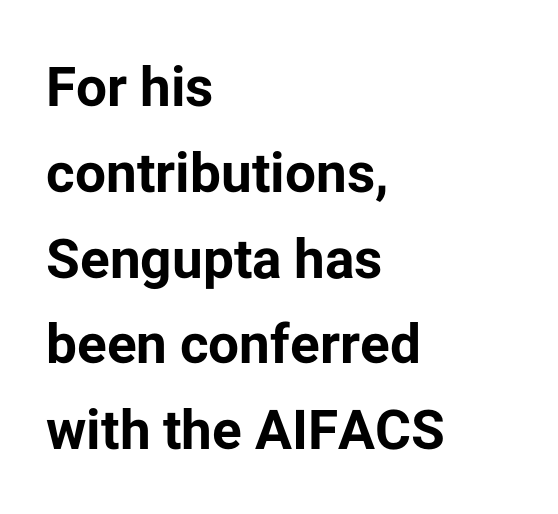
The image shows 55 px bold sans-serif type, upright; set left-aligned, normal line spacing (1.56x), normal letter spacing, not underlined; low stroke contrast and a medium x-height.
